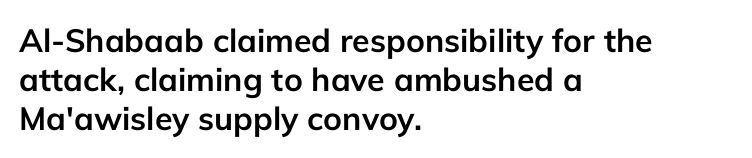
Q: Is the text bold? A: Yes.
Q: Is the text italic (slanted)? A: No, it is upright.
Q: Is the typeface a serif or a sans-serif typeface? A: Sans-serif.
Q: Is the text underlined? A: No.
Q: How is the paragraph aligned? A: Left-aligned.
Q: Is the spacing between letters normal or unusually wide? A: Normal.
Q: Width (condensed, normal, or wide)? A: Normal.
Q: Stroke contrast? A: Low.
Q: x-height? A: Medium.
Q: Monospaced? A: No.
